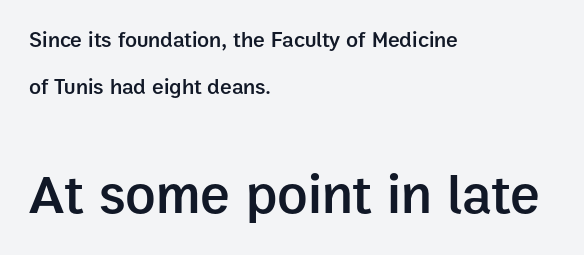
Line beginnings align vertically; line endings do not. Is this a fixed-width face? No — the glyphs have proportional, varying widths. Each letter's strokes conclude bluntly, with no projecting serifs. Designer's note — italics off, roman on. Successive baselines arrive slowly, with a big drop between each.
